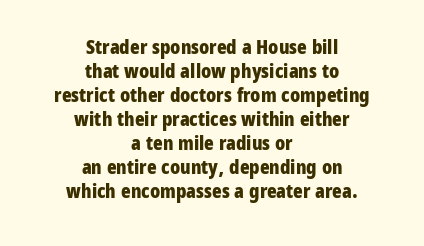
{"italic": "no", "bold": "yes", "underline": "no", "align": "center", "line_spacing_ratio": 1.2, "letter_spacing": "normal", "letter_spacing_em": 0.0, "glyph_px": 20}
